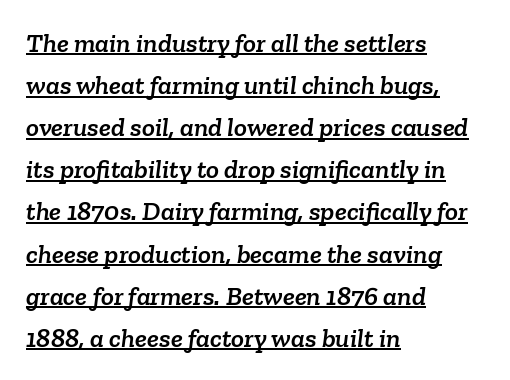
{"underline": "yes", "align": "left", "line_spacing": "normal", "line_spacing_ratio": 1.56, "letter_spacing": "normal", "letter_spacing_em": 0.0, "glyph_px": 27}
